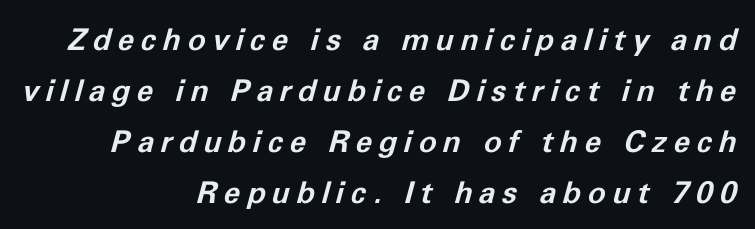
{"italic": "yes", "lean": "right", "slant_degrees": 11, "bold": "yes", "weight": "bold", "width": "normal", "stroke_contrast": "low", "x_height": "medium", "monospaced": "no", "underline": "no", "align": "right", "line_spacing": "normal", "line_spacing_ratio": 1.7, "letter_spacing": "wide", "letter_spacing_em": 0.22, "glyph_px": 30}
